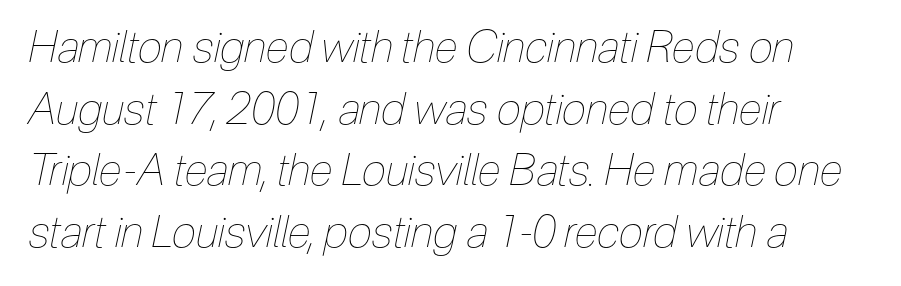
{"italic": "yes", "lean": "right", "slant_degrees": 12, "bold": "no", "weight": "thin", "width": "condensed", "stroke_contrast": "low", "x_height": "medium", "monospaced": "no", "underline": "no", "align": "left", "line_spacing": "normal", "line_spacing_ratio": 1.4, "letter_spacing": "normal", "letter_spacing_em": 0.0, "glyph_px": 44}
